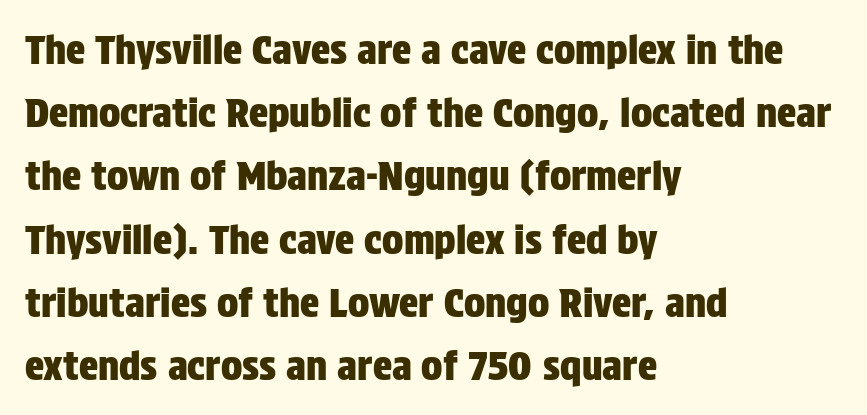
The foot of each line stays bare and open. The block of text has a typical density, with ordinary space between rows. These lines are set flush left with a ragged right edge. Serifs: no, the terminals of the letterforms are clean.
